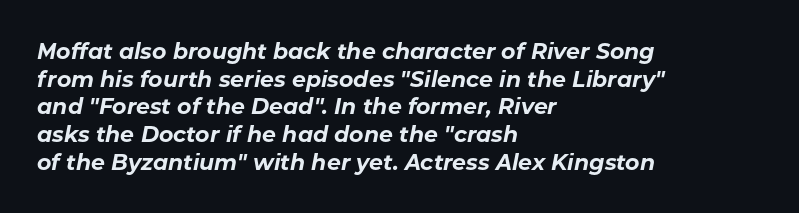
{"italic": "yes", "lean": "right", "slant_degrees": 11, "bold": "yes", "underline": "no", "align": "left", "line_spacing": "normal", "line_spacing_ratio": 1.26, "letter_spacing": "normal", "letter_spacing_em": 0.0, "glyph_px": 22}
